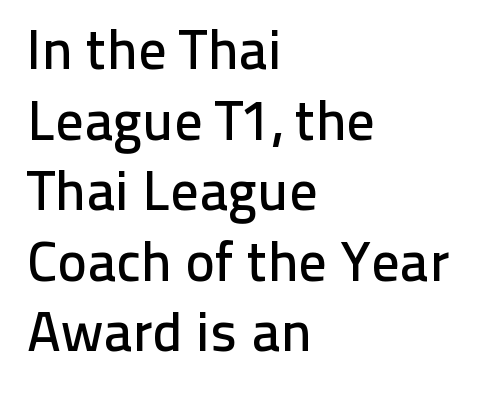
{"serif": "no", "italic": "no", "width": "normal", "stroke_contrast": "low", "x_height": "medium", "monospaced": "no", "underline": "no", "align": "left", "line_spacing": "normal", "line_spacing_ratio": 1.26, "letter_spacing": "normal", "letter_spacing_em": 0.0, "glyph_px": 56}
